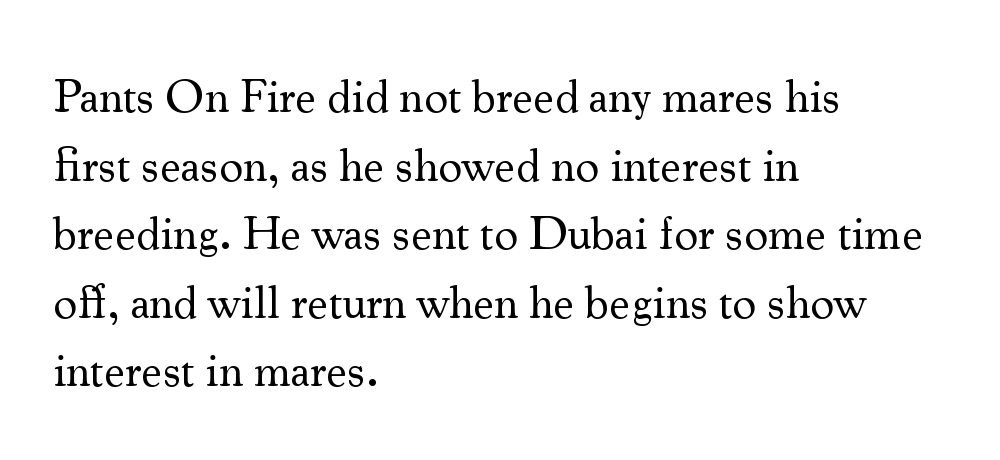
The image shows 47 px regular-weight serif type, upright; set left-aligned, normal line spacing (1.46x), normal letter spacing, not underlined; medium stroke contrast and a small x-height.
